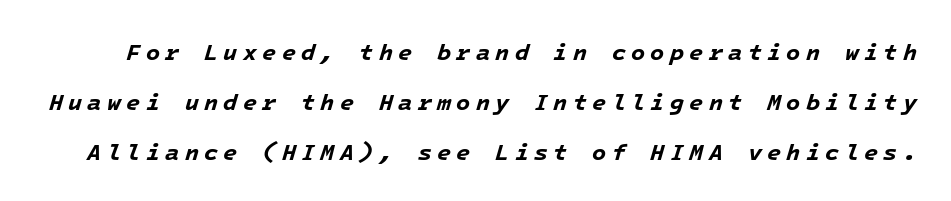
Caption: expanded tracking, letters set apart. This sample uses an oblique cut, with every glyph tilted off the vertical. The lines are spread far apart with generous leading. Any mark beneath the type? The region is blank. Chunky letters — that's bold for sure.
